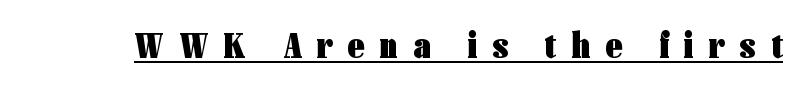
The image shows 37 px heavy, condensed sans-serif type, upright; set unusually wide letter spacing (+0.41 em), underlined; low stroke contrast and a medium x-height.
